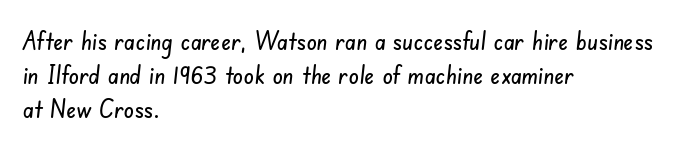
Q: Is the text underlined? A: No.
Q: How is the paragraph aligned? A: Left-aligned.
Q: Is the spacing between letters normal or unusually wide? A: Normal.
Q: Is the spacing between lines tight, normal or loose? A: Normal.
